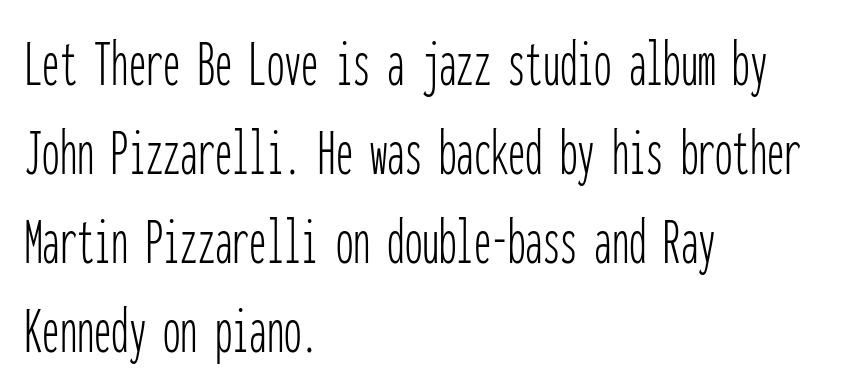
{"serif": "no", "italic": "no", "bold": "no", "weight": "thin", "width": "condensed", "stroke_contrast": "low", "x_height": "medium", "monospaced": "yes", "underline": "no", "align": "left", "line_spacing": "normal", "line_spacing_ratio": 1.29, "letter_spacing": "normal", "letter_spacing_em": 0.0, "glyph_px": 69}
